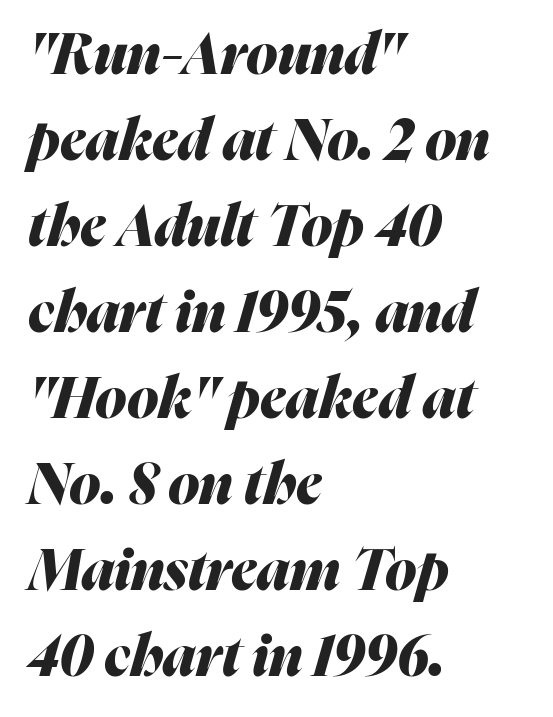
The image shows 57 px heavy type, italic (leaning right); set left-aligned, normal line spacing (1.51x), normal letter spacing, not underlined; medium stroke contrast and a medium x-height.
